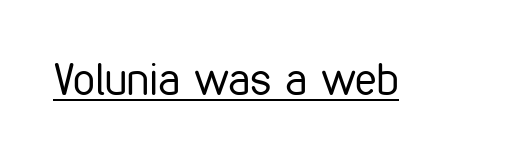
Q: Is the text bold? A: No.
Q: Is the text italic (slanted)? A: No, it is upright.
Q: Is the typeface a serif or a sans-serif typeface? A: Sans-serif.
Q: Is the text underlined? A: Yes.
Q: Is the spacing between letters normal or unusually wide? A: Normal.
Q: Width (condensed, normal, or wide)? A: Condensed.
Q: Stroke contrast? A: Low.
Q: x-height? A: Medium.
Q: Monospaced? A: No.
